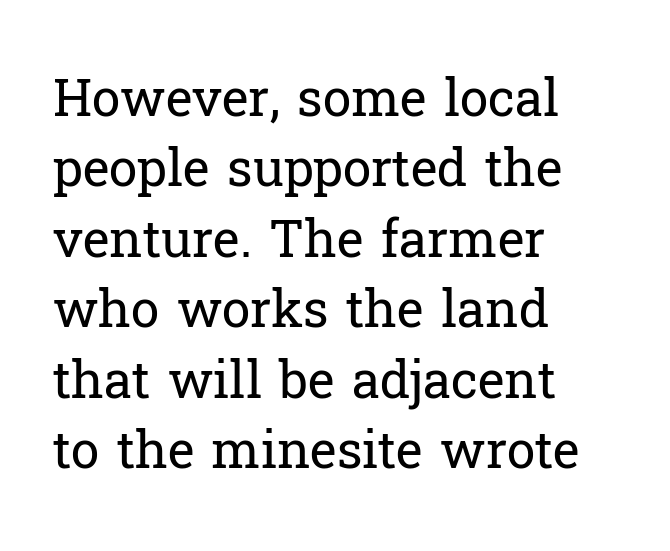
The image shows 51 px regular-weight serif type, upright; set left-aligned, normal line spacing (1.38x), normal letter spacing, not underlined; low stroke contrast and a medium x-height.
